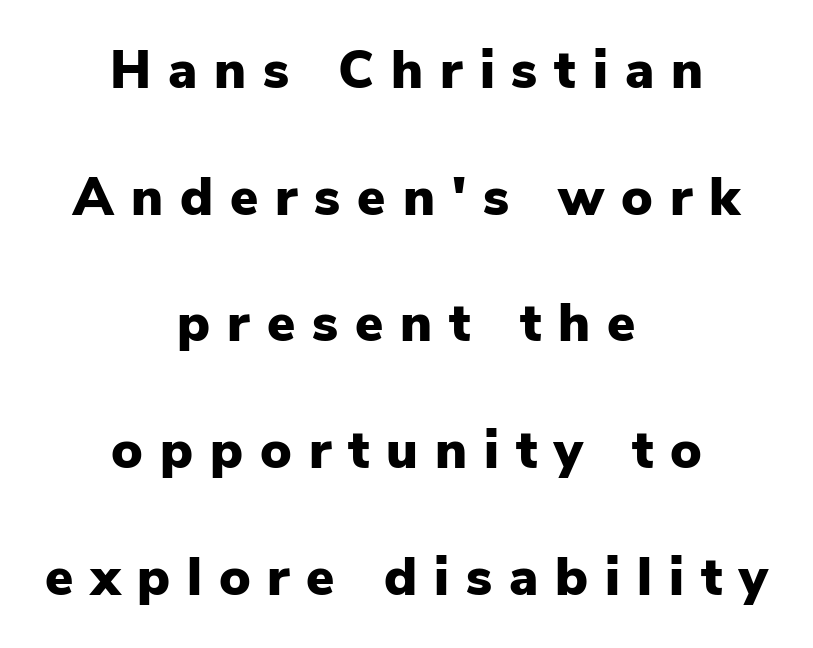
It's the straight-up-and-down kind of type. Centered paragraph, ragged on both sides. Stroke thickness is high; the sample reads as a true bold. The specimen omits any rule beneath the text block's lines. No feet cap the strokes, marking this as sans-serif type. Leading: increased.
